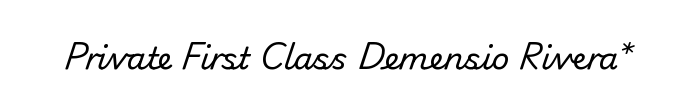
Letters rest on an invisible, unmarked baseline. Note: no serifs on the glyphs. Look at the tracking — it's just the regular setting, nothing added. The letters advance in unequal steps, a hallmark of proportional type. Weight: not bold — regular or lighter.
